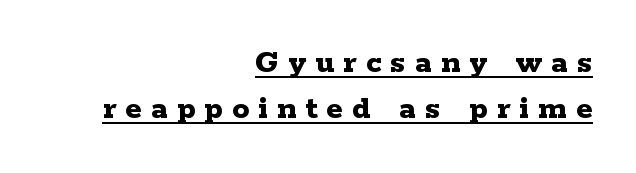
{"serif": "yes", "italic": "no", "bold": "yes", "weight": "bold", "width": "wide", "stroke_contrast": "low", "x_height": "medium", "monospaced": "no", "underline": "yes", "align": "right", "line_spacing": "normal", "line_spacing_ratio": 1.35, "letter_spacing": "wide", "letter_spacing_em": 0.27, "glyph_px": 34}
